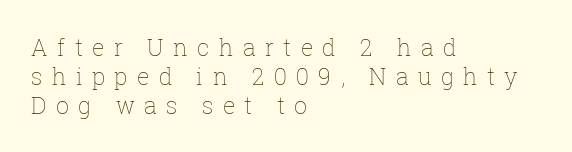
Here the glyphs are tracked loosely, breaking word shapes into spaced letters. Line starts are locked; line ends wander. Reading down the column, the eye jumps a familiar distance to each next line. Nope, not italic — everything's standing straight. This is not heavy type; no bold has been used.
